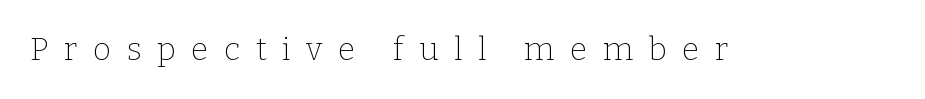
The face used here is proportionally spaced, like ordinary book or web type. The rendering inserts visible extra space after every character. Words float on clear page, feet unadorned. No heavy texture on the line: the type isn't bold.
